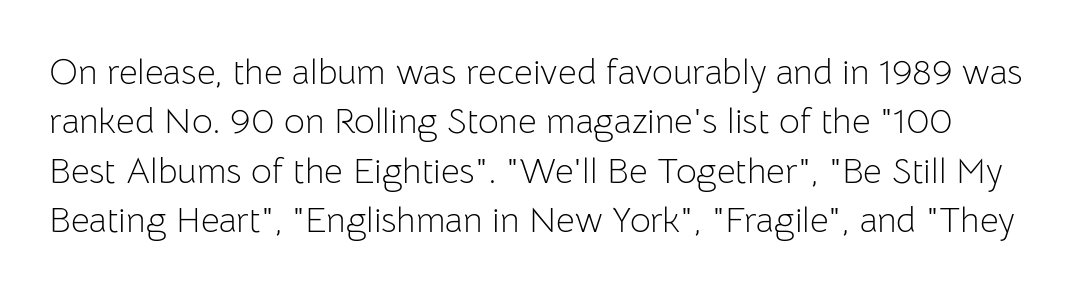
Q: Is the text bold? A: No.
Q: Is the text italic (slanted)? A: No, it is upright.
Q: Is the typeface a serif or a sans-serif typeface? A: Sans-serif.
Q: Is the text underlined? A: No.
Q: Is the spacing between letters normal or unusually wide? A: Normal.
Q: Is the spacing between lines tight, normal or loose? A: Normal.
Q: Width (condensed, normal, or wide)? A: Normal.
Q: Stroke contrast? A: Low.
Q: x-height? A: Medium.
Q: Monospaced? A: No.
